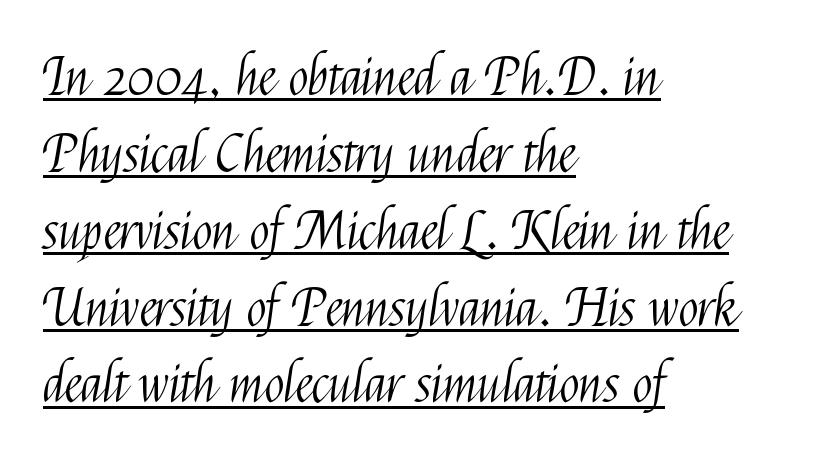
The image shows 53 px light, condensed sans-serif type; set left-aligned, normal line spacing (1.45x), normal letter spacing, underlined; medium stroke contrast and a medium x-height.
